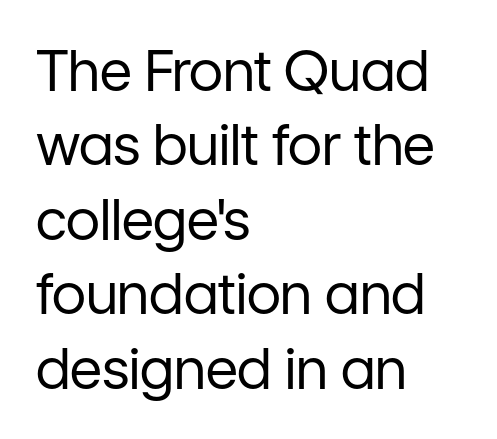
{"serif": "no", "italic": "no", "bold": "no", "weight": "regular", "width": "normal", "stroke_contrast": "low", "x_height": "medium", "monospaced": "no", "underline": "no", "align": "left", "line_spacing": "normal", "line_spacing_ratio": 1.33, "letter_spacing": "normal", "letter_spacing_em": 0.0, "glyph_px": 56}
